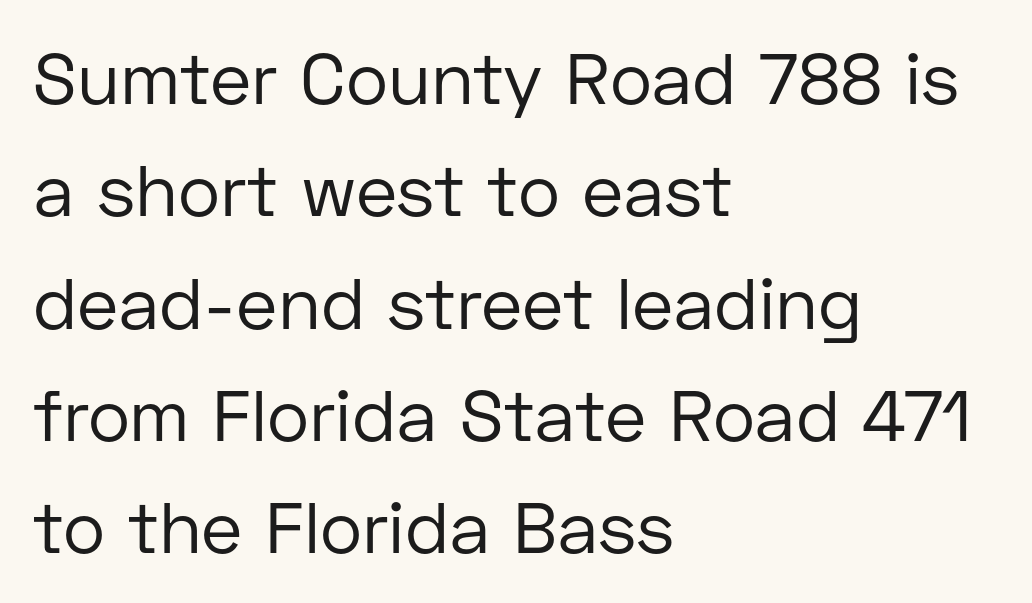
A typesetter would call this proportional, since set widths differ per character. Check the space under the baseline: it is left empty. Glyph-to-glyph distance matches everyday printed text. Reading down the block, your eye returns to a fixed left position each line. Quick note: interline space is typical.
